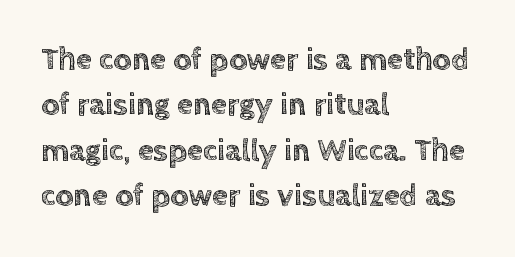
The image shows 32 px text type, upright; set left-aligned, normal line spacing (1.42x), normal letter spacing, not underlined; a large x-height.
